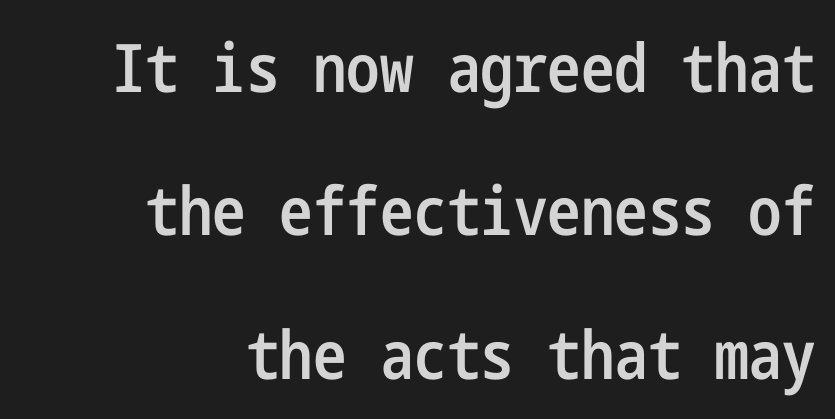
The image shows 67 px semibold, condensed sans-serif type, upright; set right-aligned, loose line spacing (2.14x), normal letter spacing, not underlined; low stroke contrast and a medium x-height.
